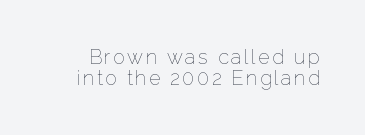
Quick note: underline off. The lettering stays uniformly vertical, giving the passage a roman look. Line spacing here is tight. The font sits on the lighter half of the weight spectrum, regular included.
